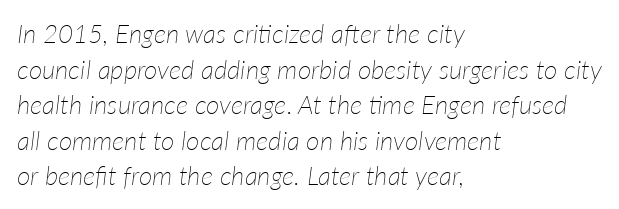
The image shows 26 px text type, italic (leaning right); set left-aligned, normal line spacing (1.37x), normal letter spacing, not underlined.
